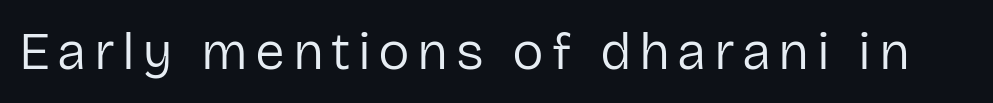
{"serif": "no", "italic": "no", "bold": "no", "weight": "regular", "width": "normal", "stroke_contrast": "low", "x_height": "medium", "monospaced": "no", "underline": "no", "glyph_px": 53}
